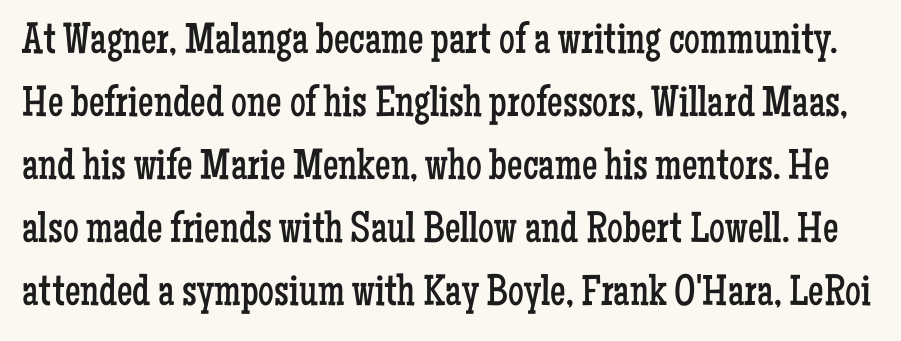
Q: Is the text bold? A: No.
Q: Is the text italic (slanted)? A: No, it is upright.
Q: Is the typeface a serif or a sans-serif typeface? A: Serif.
Q: Is the text underlined? A: No.
Q: Is the spacing between letters normal or unusually wide? A: Normal.
Q: Is the spacing between lines tight, normal or loose? A: Normal.
Q: Width (condensed, normal, or wide)? A: Condensed.
Q: Stroke contrast? A: Low.
Q: x-height? A: Medium.
Q: Monospaced? A: No.
